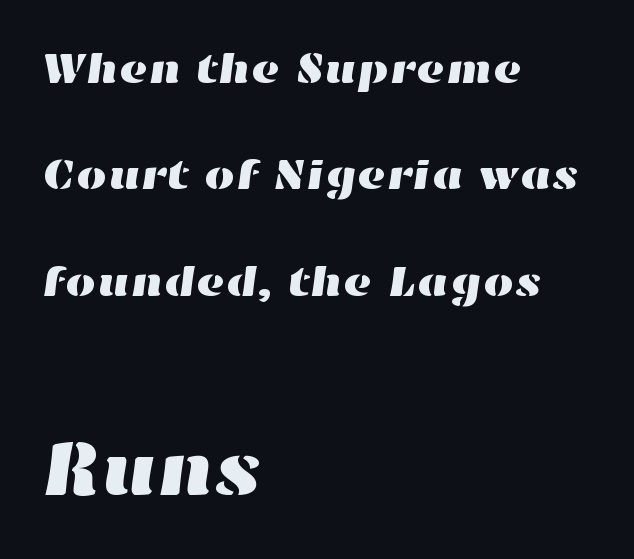
Q: Is the text underlined? A: No.
Q: How is the paragraph aligned? A: Left-aligned.
Q: Is the spacing between letters normal or unusually wide? A: Normal.
Q: Is the spacing between lines tight, normal or loose? A: Loose.
Q: Which block of text is set in a larger size, the first (top) or the second (bottom)? A: The second (bottom) one.
Q: Width (condensed, normal, or wide)? A: Wide.
Q: Stroke contrast? A: High.
Q: x-height? A: Medium.
Q: Monospaced? A: No.
